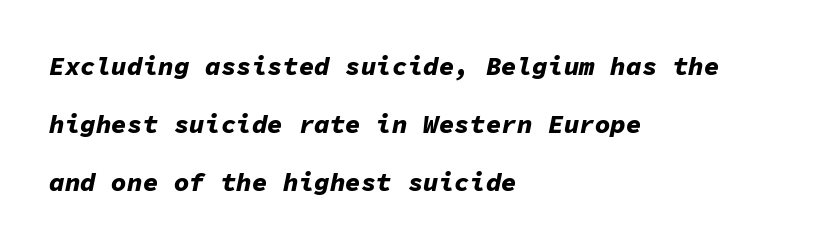
How are the letters spaced? Ordinarily, with no added tracking. What's the leading like? Stretched, with rows far apart. Summary of weight: heavy, a full bold. These lines were composed using italics. The zone under the glyphs is completely vacant.
